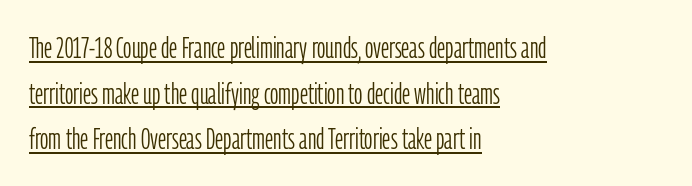
{"serif": "no", "italic": "no", "bold": "no", "weight": "light", "width": "condensed", "stroke_contrast": "low", "x_height": "medium", "monospaced": "no", "underline": "yes", "align": "left", "line_spacing": "normal", "line_spacing_ratio": 1.57, "letter_spacing": "normal", "letter_spacing_em": 0.0, "glyph_px": 29}
